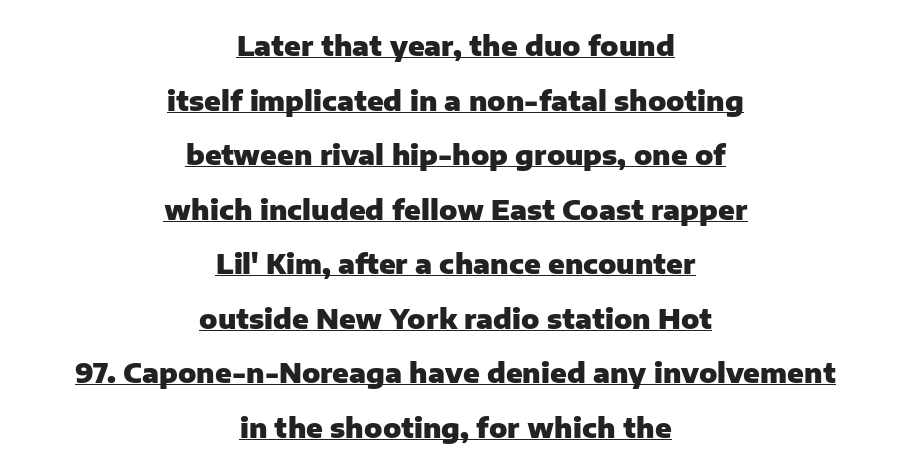
The image shows 27 px bold type, upright; set centered, loose line spacing (2.02x), normal letter spacing, underlined.
